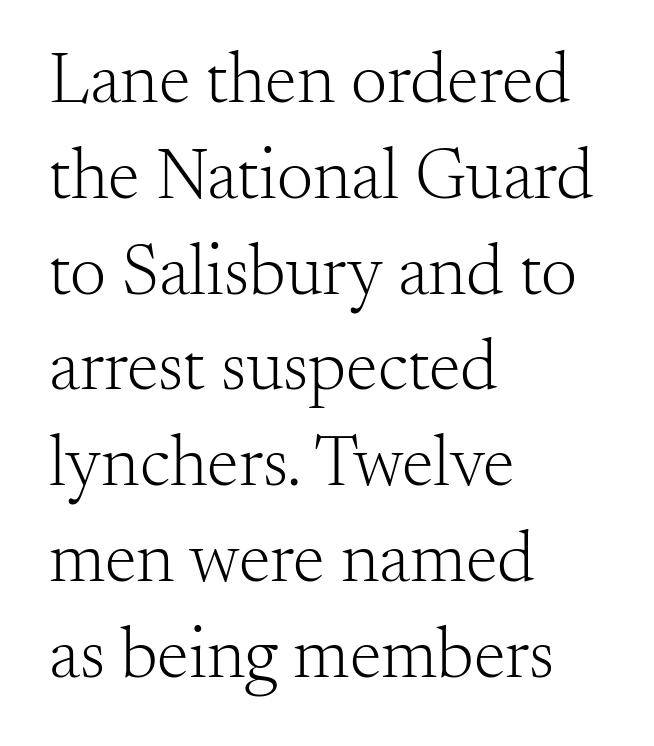
The rendering shows small feet on the letterforms — a serif design. The typesetter chose a ragged-right arrangement here. The space between consecutive lines is moderate. When letters stand straight like this, we call the style roman or upright.
